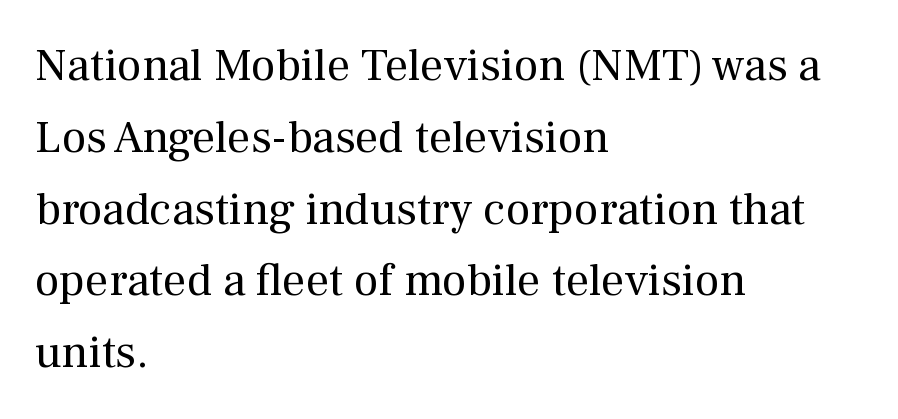
{"serif": "yes", "italic": "no", "bold": "no", "weight": "regular", "width": "normal", "stroke_contrast": "medium", "x_height": "medium", "monospaced": "no", "underline": "no", "align": "left", "line_spacing": "normal", "line_spacing_ratio": 1.56, "letter_spacing": "normal", "letter_spacing_em": 0.0, "glyph_px": 46}
